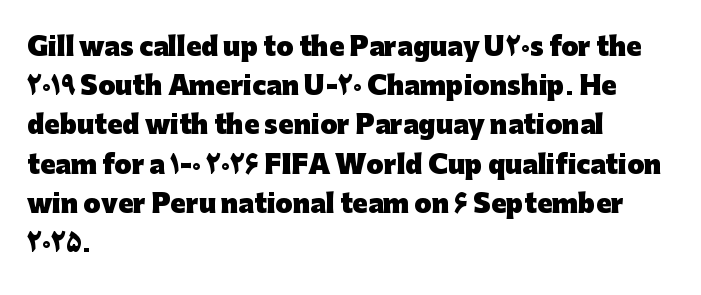
The image shows 25 px bold type, upright; set left-aligned, normal line spacing (1.57x), normal letter spacing, not underlined.
